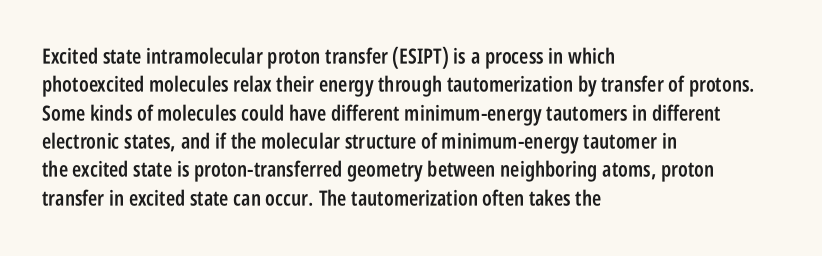
{"italic": "no", "bold": "semi", "underline": "no", "align": "left", "line_spacing": "normal", "line_spacing_ratio": 1.35, "letter_spacing": "normal", "letter_spacing_em": 0.0, "glyph_px": 21}
